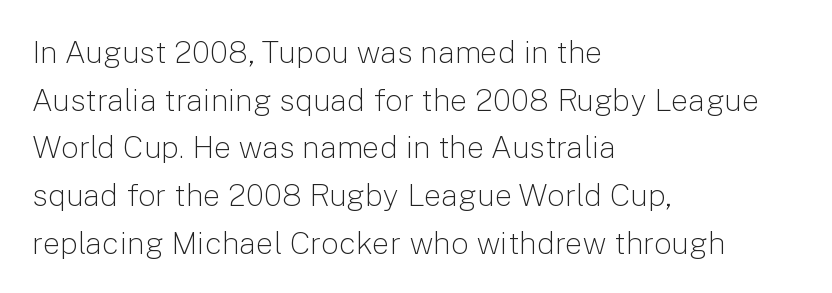
{"serif": "no", "italic": "no", "bold": "no", "weight": "light", "width": "normal", "stroke_contrast": "low", "x_height": "medium", "monospaced": "no", "underline": "no", "align": "left", "line_spacing": "normal", "line_spacing_ratio": 1.54, "letter_spacing": "normal", "letter_spacing_em": 0.0, "glyph_px": 31}
